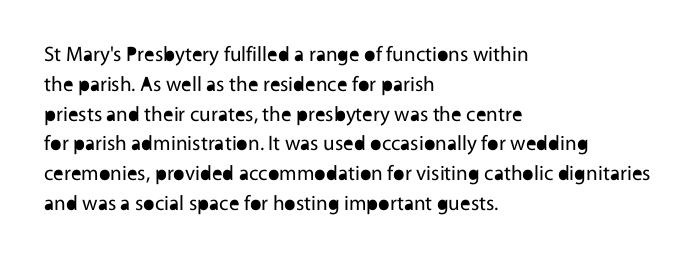
{"italic": "no", "bold": "no", "underline": "no", "align": "left", "line_spacing": "normal", "line_spacing_ratio": 1.42, "letter_spacing": "normal", "letter_spacing_em": 0.0, "glyph_px": 21}
